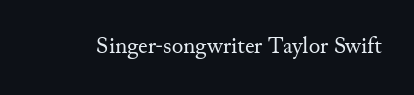
Only glyphs here, with clear space below each row. Notice how the stems are strictly vertical — no italics here. Between one letter and the next there's only the usual sliver of space. Is this a heavy cut? Hardly; it is regular or lighter.
